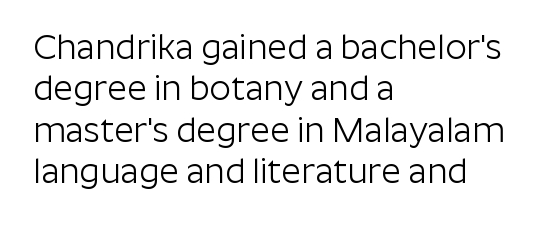
Notice how the passage keeps a crisp vertical edge on the left only. Inter-character spacing is left at the font's built-in metrics. Think of a printed novel: that variable character pitch is what you see here. Letters have the restrained weight of plain body copy at most. The rendering shows plain stroke endings on the letterforms — a sans-serif design. A typesetter would mark this as roman, not italic.
